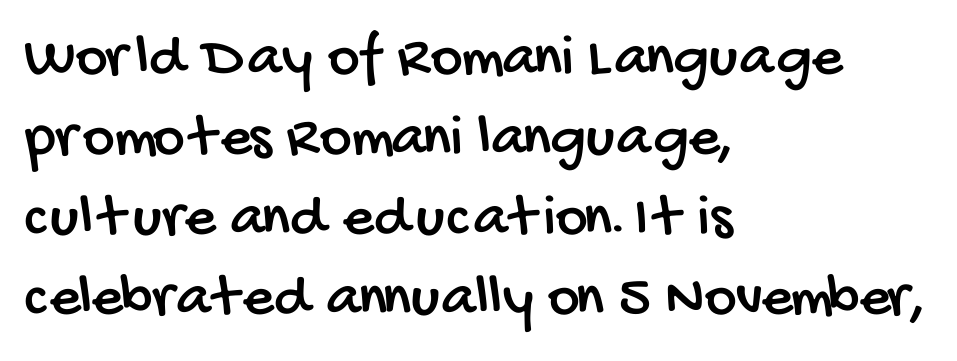
The letterforms sit shoulder to shoulder at normal distance. Observe the absence of serifs on each vertical stroke in this sample. The text block is weighted toward the left margin, trailing off unevenly rightward. Any mark beneath the type? The region is blank.
